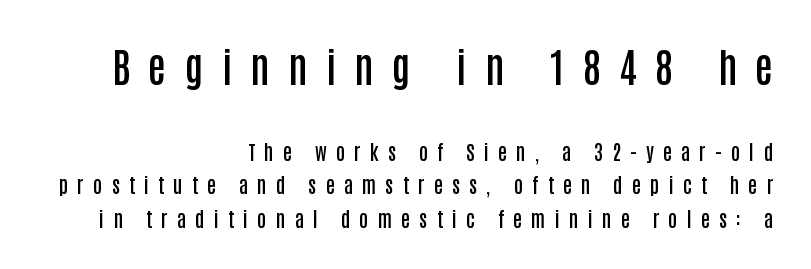
The tracking jumps out immediately: characters are airy and widely separated. The strip under each line holds only bare page. This is roman type, the default non-slanted kind. Weight check: semibold — heavier than regular, not quite bold. Caption: upper text group enlarged, lower text group reduced. The line-height multiplier appears to be the usual default.
